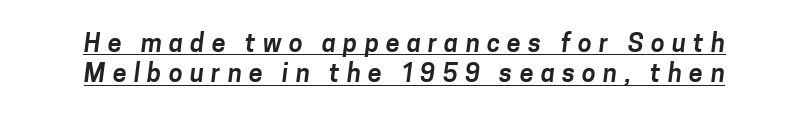
The image shows 25 px text type; set centered, line spacing 1.22x, unusually wide letter spacing (+0.29 em), underlined.
